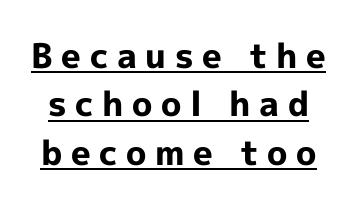
Interline gaps are of average width in this sample. Notice how a bar underscores the lettering throughout. Ascenders rise straight up at ninety degrees. Short note: letters widely spaced.
